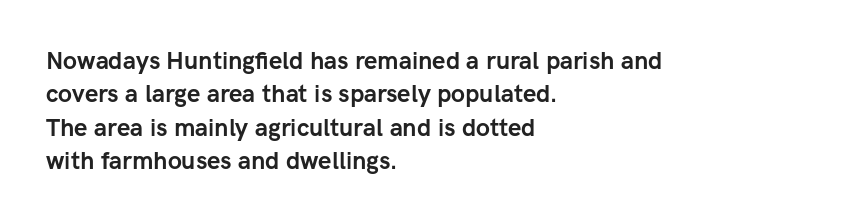
The image shows 24 px bold type, upright; set left-aligned, normal line spacing (1.39x), normal letter spacing, not underlined.
